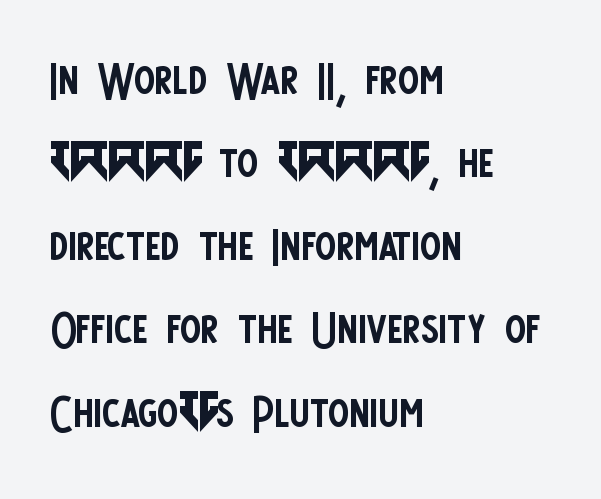
Q: Is the text bold? A: No.
Q: Is the text italic (slanted)? A: No, it is upright.
Q: Is the typeface a serif or a sans-serif typeface? A: Sans-serif.
Q: Is the text underlined? A: No.
Q: How is the paragraph aligned? A: Left-aligned.
Q: Is the spacing between letters normal or unusually wide? A: Normal.
Q: Is the spacing between lines tight, normal or loose? A: Normal.
Q: Width (condensed, normal, or wide)? A: Condensed.
Q: Stroke contrast? A: Low.
Q: x-height? A: Large.
Q: Monospaced? A: No.
